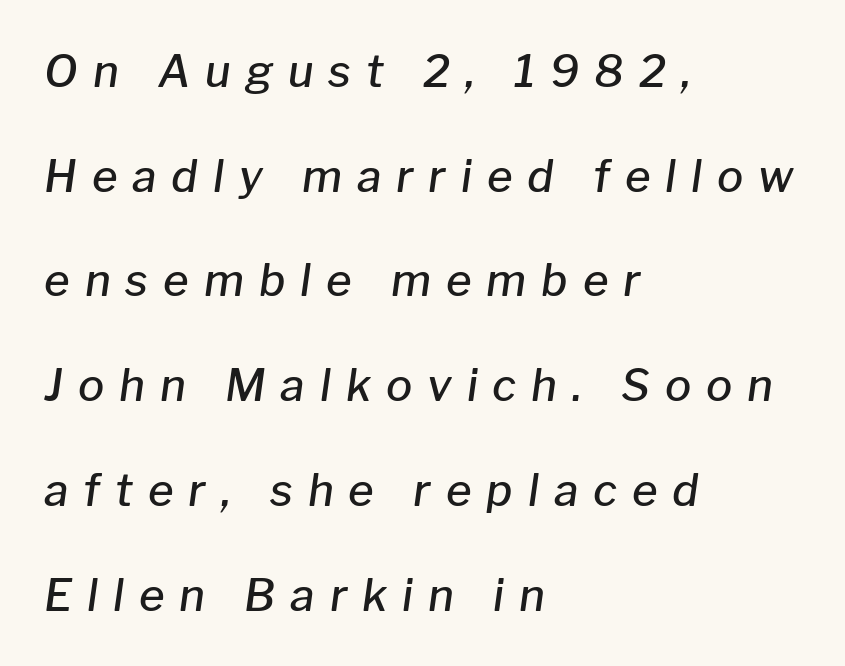
Q: Is the text bold? A: Semi-bold.
Q: Is the text italic (slanted)? A: Yes, it leans right by about 8 degrees.
Q: Is the text underlined? A: No.
Q: How is the paragraph aligned? A: Left-aligned.
Q: Is the spacing between letters normal or unusually wide? A: Unusually wide.
Q: Is the spacing between lines tight, normal or loose? A: Loose.
Q: Width (condensed, normal, or wide)? A: Normal.
Q: Stroke contrast? A: Low.
Q: x-height? A: Medium.
Q: Monospaced? A: No.
